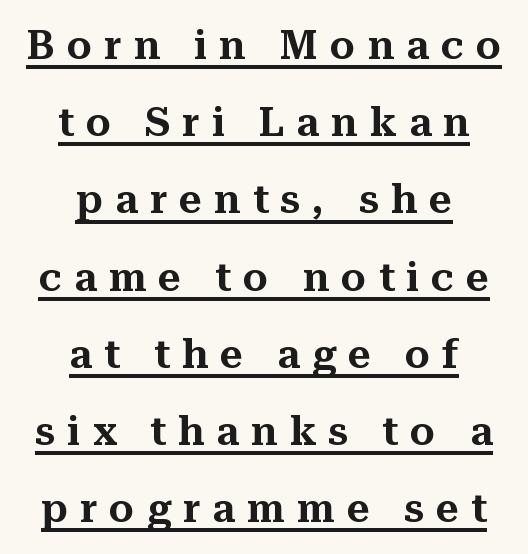
Classification — serif. This sample uses expanded letter spacing, leaving extra air between glyphs. Caption: lettering with a line underneath. Casual observation: everything's sitting right in the middle. You could not count columns in this text — the font is proportionally spaced. Widely set lines give the paragraph a tall, airy silhouette.
